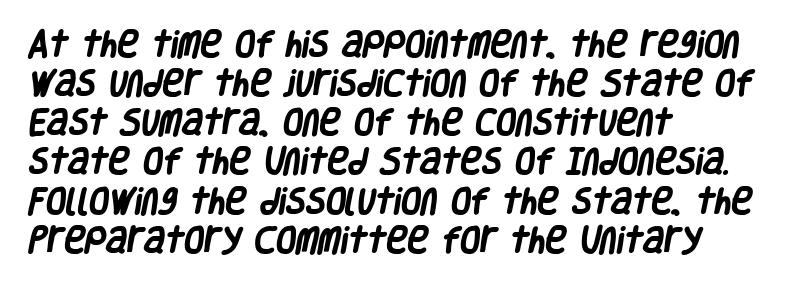
The image shows 29 px heavy, condensed sans-serif type; set left-aligned, normal line spacing (1.35x), normal letter spacing, not underlined; low stroke contrast and a large x-height.
